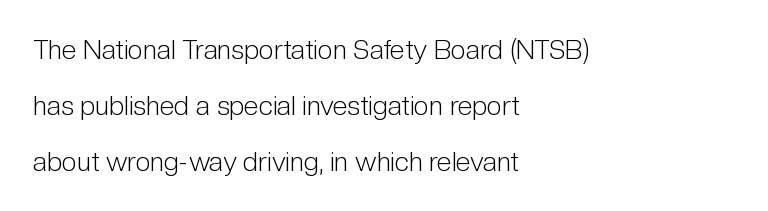
Q: Is the text bold? A: No.
Q: Is the text italic (slanted)? A: No, it is upright.
Q: Is the text underlined? A: No.
Q: How is the paragraph aligned? A: Left-aligned.
Q: Is the spacing between letters normal or unusually wide? A: Normal.
Q: Is the spacing between lines tight, normal or loose? A: Loose.
